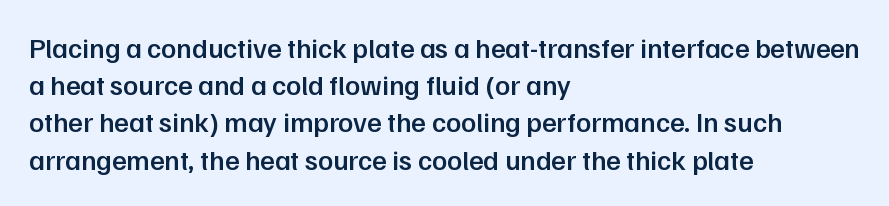
{"serif": "no", "italic": "no", "bold": "semi", "weight": "semibold", "width": "normal", "stroke_contrast": "low", "x_height": "medium", "monospaced": "no", "underline": "no", "align": "left", "line_spacing": "normal", "line_spacing_ratio": 1.33, "letter_spacing": "normal", "letter_spacing_em": 0.0, "glyph_px": 28}
